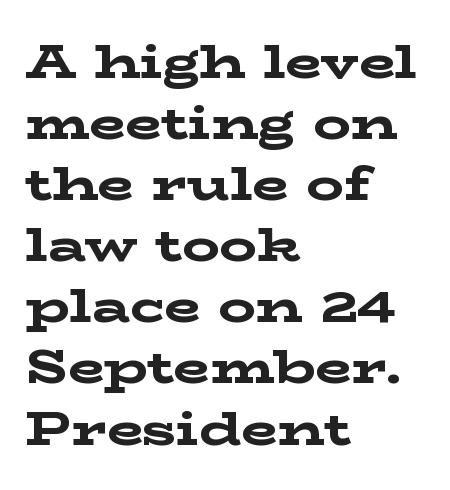
Q: Is the text bold? A: Yes.
Q: Is the text italic (slanted)? A: No, it is upright.
Q: Is the typeface a serif or a sans-serif typeface? A: Serif.
Q: Is the text underlined? A: No.
Q: How is the paragraph aligned? A: Left-aligned.
Q: Is the spacing between letters normal or unusually wide? A: Normal.
Q: Is the spacing between lines tight, normal or loose? A: Normal.
Q: Width (condensed, normal, or wide)? A: Wide.
Q: Stroke contrast? A: Low.
Q: x-height? A: Medium.
Q: Monospaced? A: No.
